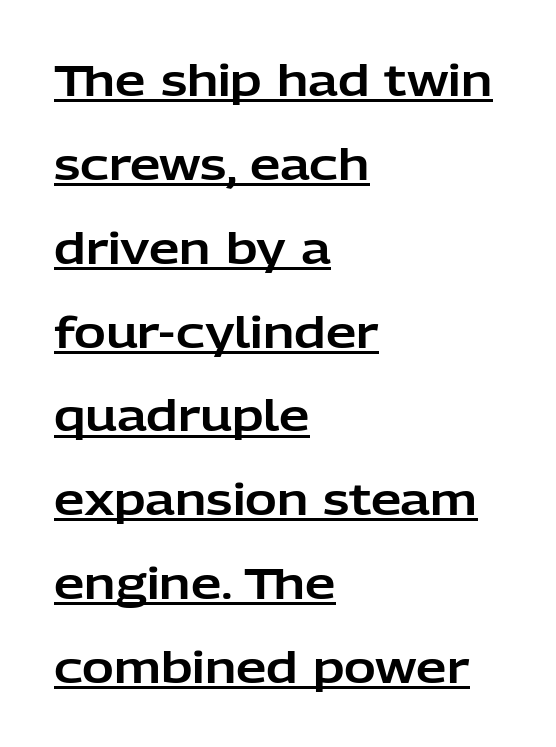
Like a heading marked for emphasis, these lines bear an underscore. Which margin do the lines hug? The left one — the right edge is uneven. The type family on display is of the sans-serif kind. Regarding leading, the lines here are spaced well apart.
